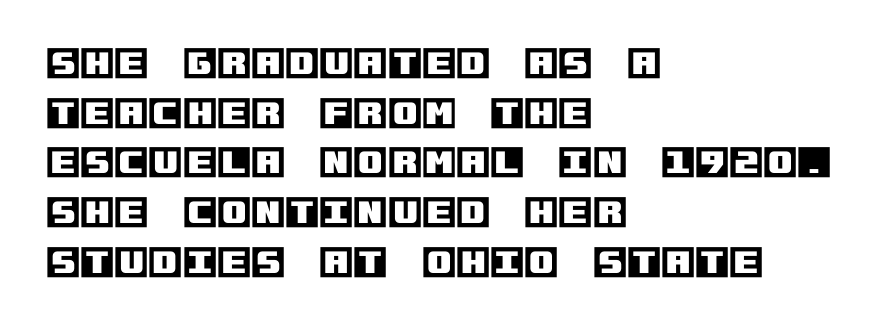
The image shows 35 px text type, upright; set left-aligned, normal line spacing (1.42x), normal letter spacing, not underlined; a large x-height.
